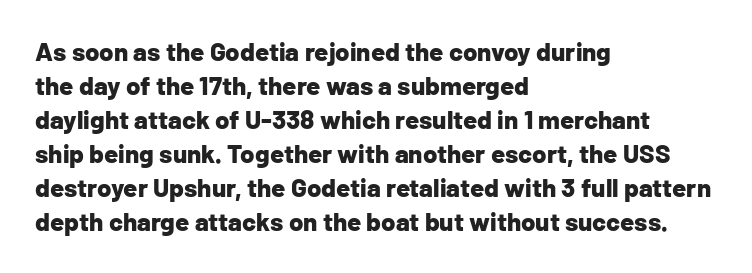
The image shows 26 px bold type, upright; set left-aligned, normal line spacing (1.31x), normal letter spacing, not underlined.
